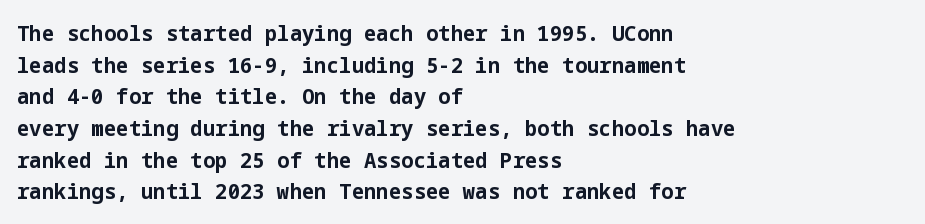
{"italic": "no", "bold": "yes", "underline": "no", "align": "left", "line_spacing": "normal", "line_spacing_ratio": 1.44, "letter_spacing": "normal", "letter_spacing_em": 0.0, "glyph_px": 22}
